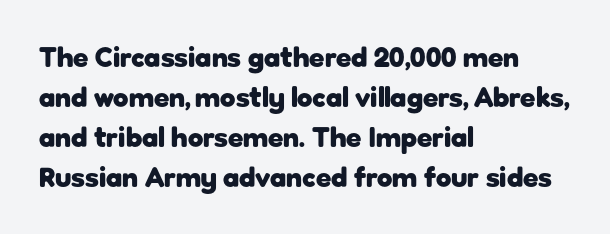
Q: Is the text bold? A: Yes.
Q: Is the text italic (slanted)? A: No, it is upright.
Q: Is the typeface a serif or a sans-serif typeface? A: Sans-serif.
Q: Is the text underlined? A: No.
Q: How is the paragraph aligned? A: Left-aligned.
Q: Is the spacing between letters normal or unusually wide? A: Normal.
Q: Is the spacing between lines tight, normal or loose? A: Normal.
Q: Width (condensed, normal, or wide)? A: Normal.
Q: Stroke contrast? A: Low.
Q: x-height? A: Medium.
Q: Monospaced? A: No.
